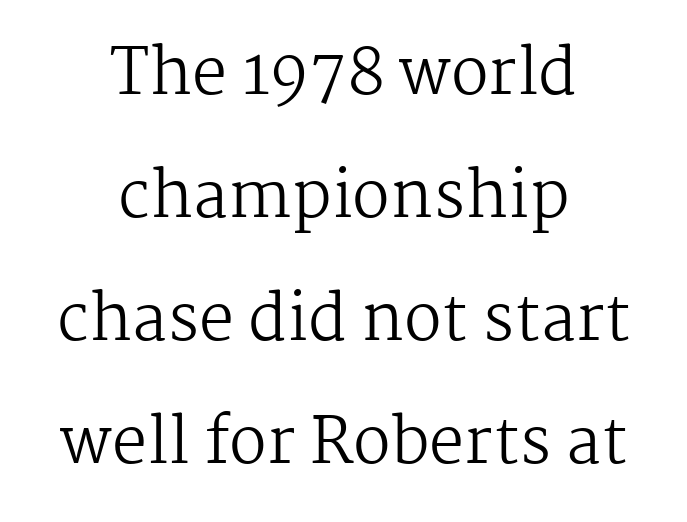
The words here are not underlined. The type sits square on the baseline with zero lean. The letters carry serifs — small finishing strokes at the ends of their stems. Spacing between characters is what you'd get straight out of the box. The leading is generous, giving the passage an open texture.
